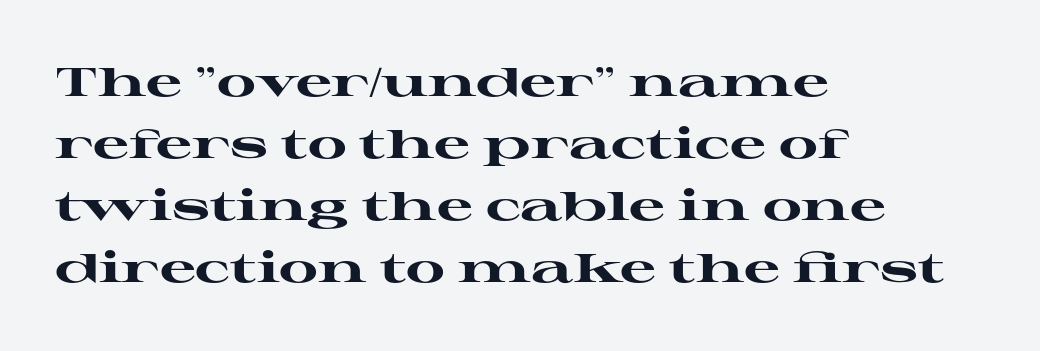
Casual observation: everything's shoved over to the left. The typography opts for an upright posture over an oblique one. The gaps between neighbouring characters are ordinary and unremarkable. Evenly set lines give the paragraph a standard silhouette.
